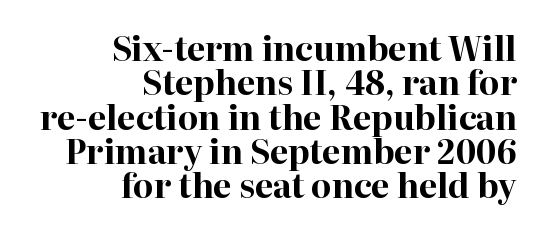
The rendering uses natural spacing where letterforms have individual widths. In terms of leading, this rendering errs on the cramped side. The passage shown has conventional tracking throughout. Note: serifs present on the glyphs. This rendering features lettering with no underline.
